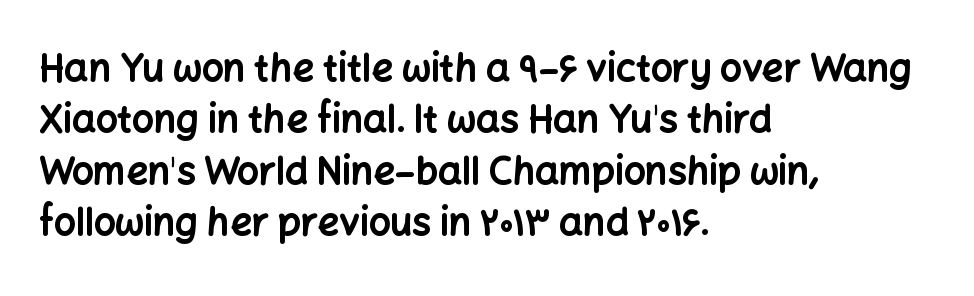
Q: Is the text bold? A: Yes.
Q: Is the text italic (slanted)? A: No, it is upright.
Q: Is the typeface a serif or a sans-serif typeface? A: Sans-serif.
Q: Is the text underlined? A: No.
Q: How is the paragraph aligned? A: Left-aligned.
Q: Is the spacing between letters normal or unusually wide? A: Normal.
Q: Is the spacing between lines tight, normal or loose? A: Normal.
Q: Width (condensed, normal, or wide)? A: Normal.
Q: Stroke contrast? A: Low.
Q: x-height? A: Medium.
Q: Monospaced? A: No.
